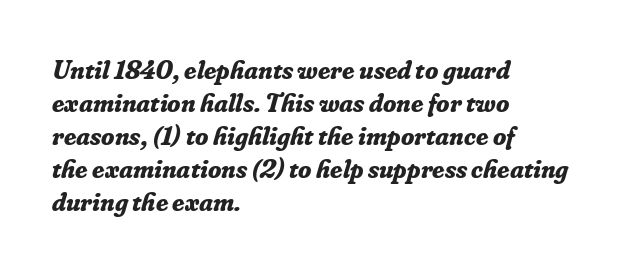
Q: Is the text bold? A: Yes.
Q: Is the text italic (slanted)? A: Yes, it leans right by about 16 degrees.
Q: Is the text underlined? A: No.
Q: How is the paragraph aligned? A: Left-aligned.
Q: Is the spacing between letters normal or unusually wide? A: Normal.
